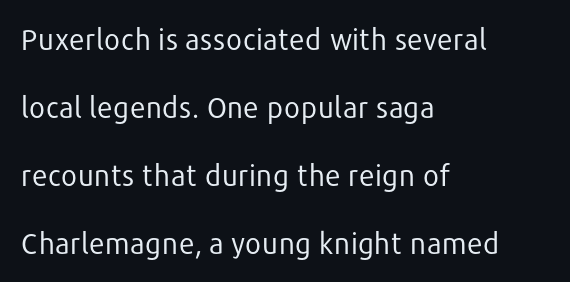
Q: Is the text bold? A: No.
Q: Is the text italic (slanted)? A: No, it is upright.
Q: Is the typeface a serif or a sans-serif typeface? A: Sans-serif.
Q: Is the text underlined? A: No.
Q: How is the paragraph aligned? A: Left-aligned.
Q: Is the spacing between letters normal or unusually wide? A: Normal.
Q: Is the spacing between lines tight, normal or loose? A: Loose.
Q: Width (condensed, normal, or wide)? A: Normal.
Q: Stroke contrast? A: Low.
Q: x-height? A: Medium.
Q: Monospaced? A: No.
